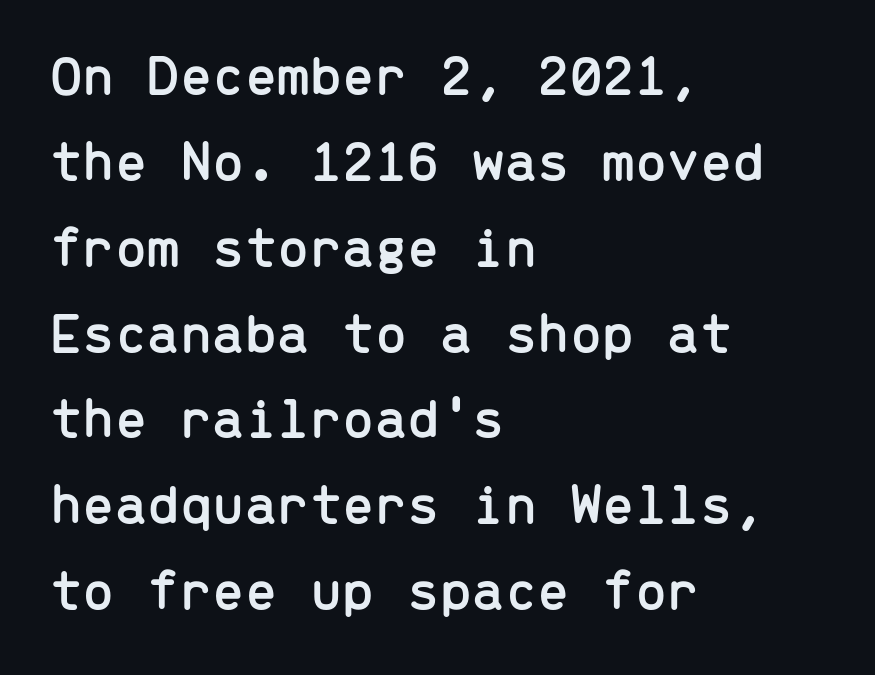
{"serif": "no", "italic": "no", "width": "normal", "stroke_contrast": "low", "x_height": "medium", "monospaced": "yes", "underline": "no", "align": "left", "line_spacing": "normal", "line_spacing_ratio": 1.48, "letter_spacing": "normal", "letter_spacing_em": 0.0, "glyph_px": 58}
